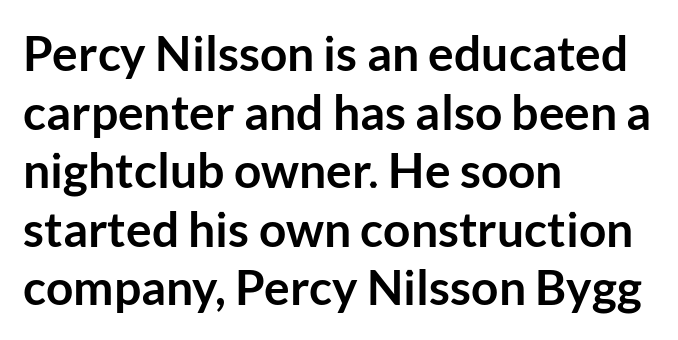
Q: Is the text bold? A: Yes.
Q: Is the text italic (slanted)? A: No, it is upright.
Q: Is the typeface a serif or a sans-serif typeface? A: Sans-serif.
Q: Is the text underlined? A: No.
Q: How is the paragraph aligned? A: Left-aligned.
Q: Is the spacing between letters normal or unusually wide? A: Normal.
Q: Width (condensed, normal, or wide)? A: Normal.
Q: Stroke contrast? A: Low.
Q: x-height? A: Medium.
Q: Monospaced? A: No.
